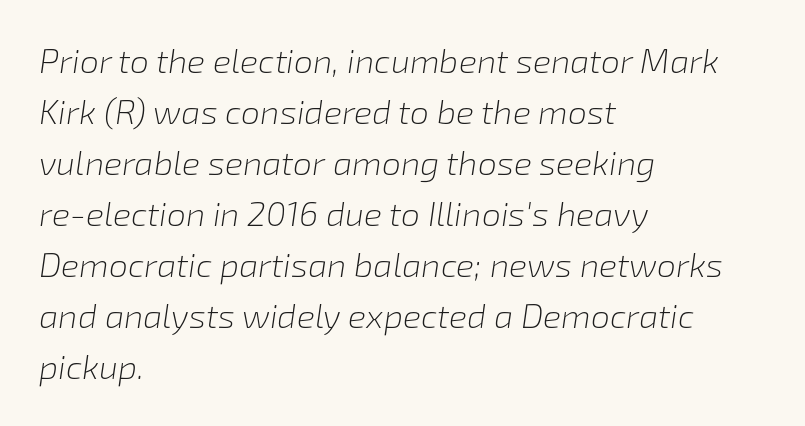
{"italic": "yes", "lean": "right", "slant_degrees": 8, "bold": "no", "weight": "light", "width": "normal", "stroke_contrast": "low", "x_height": "medium", "monospaced": "no", "underline": "no", "align": "left", "line_spacing": "normal", "line_spacing_ratio": 1.5, "letter_spacing": "normal", "letter_spacing_em": 0.0, "glyph_px": 34}
